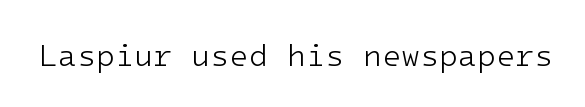
The image shows 31 px light sans-serif type, upright; set normal letter spacing, not underlined; low stroke contrast and a medium x-height.
